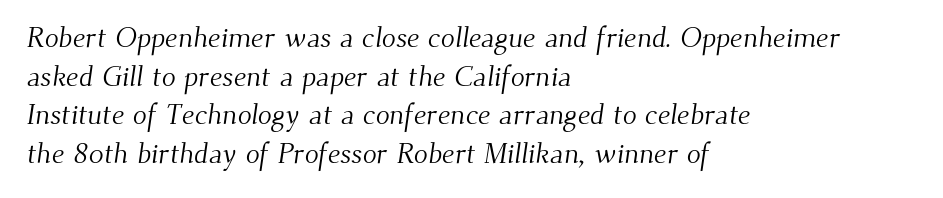
The image shows 29 px light serif type; set left-aligned, normal line spacing (1.33x), normal letter spacing, not underlined; medium stroke contrast and a small x-height.
